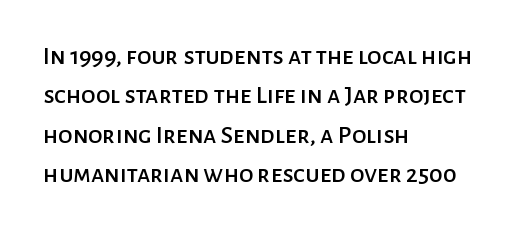
This rendering features lettering with no underline. Every row of glyphs begins at an identical x-position on the left. The leading is moderate, giving the passage an even texture. When letters stand straight like this, we call the style roman or upright.
